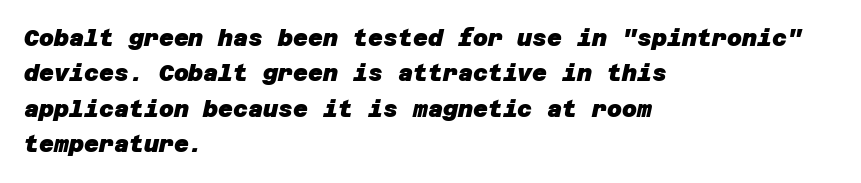
The image shows 23 px bold type; set left-aligned, normal line spacing (1.54x), normal letter spacing, not underlined.
